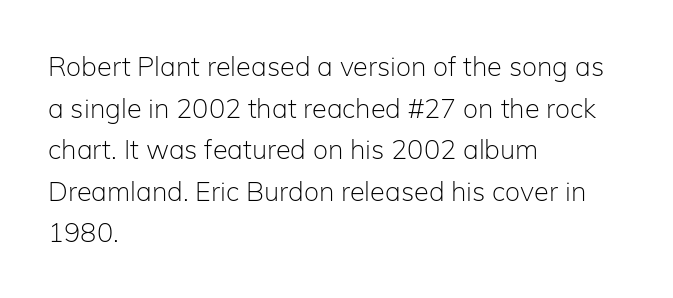
The image shows 27 px text type, upright; set left-aligned, normal line spacing (1.54x), normal letter spacing, not underlined.
